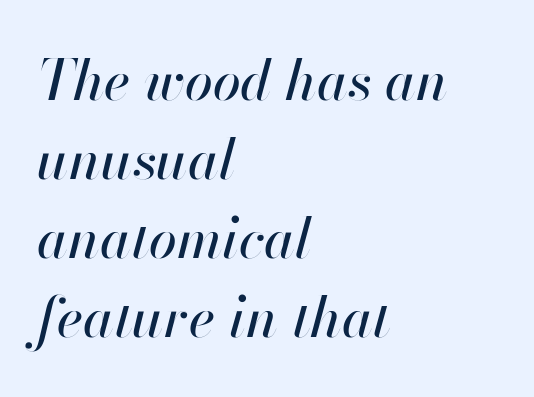
Q: Is the text italic (slanted)? A: Yes, it leans right by about 13 degrees.
Q: Is the text underlined? A: No.
Q: How is the paragraph aligned? A: Left-aligned.
Q: Is the spacing between letters normal or unusually wide? A: Normal.
Q: Is the spacing between lines tight, normal or loose? A: Normal.
Q: Width (condensed, normal, or wide)? A: Normal.
Q: Stroke contrast? A: High.
Q: x-height? A: Small.
Q: Monospaced? A: No.
